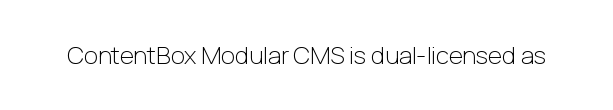
Q: Is the text bold? A: No.
Q: Is the text italic (slanted)? A: No, it is upright.
Q: Is the text underlined? A: No.
Q: Is the spacing between letters normal or unusually wide? A: Normal.
